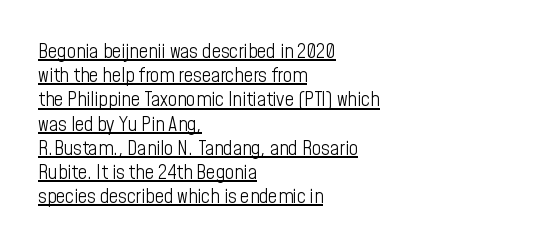
{"italic": "no", "bold": "no", "underline": "yes", "align": "left", "line_spacing_ratio": 1.21, "letter_spacing": "normal", "letter_spacing_em": 0.0, "glyph_px": 20}
